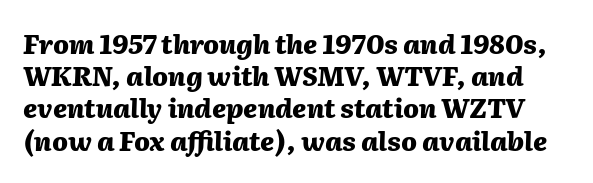
The image shows 26 px bold type, italic (leaning right); set line spacing 1.24x, normal letter spacing, not underlined.
